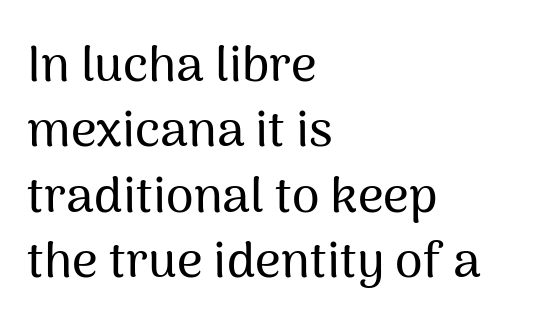
The image shows 50 px sans-serif type, upright; set left-aligned, normal line spacing (1.31x), normal letter spacing, not underlined; medium stroke contrast and a medium x-height.
